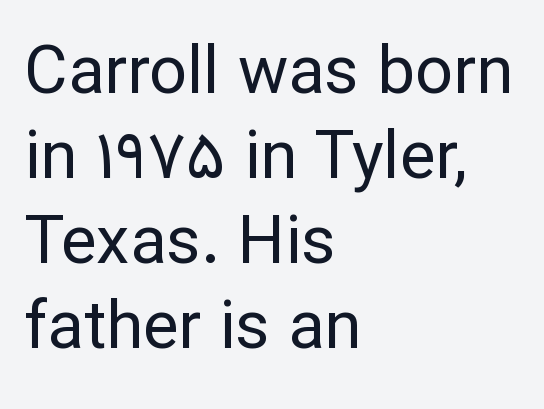
Q: Is the text bold? A: No.
Q: Is the text italic (slanted)? A: No, it is upright.
Q: Is the typeface a serif or a sans-serif typeface? A: Sans-serif.
Q: Is the text underlined? A: No.
Q: How is the paragraph aligned? A: Left-aligned.
Q: Is the spacing between letters normal or unusually wide? A: Normal.
Q: Is the spacing between lines tight, normal or loose? A: Normal.
Q: Width (condensed, normal, or wide)? A: Normal.
Q: Stroke contrast? A: Low.
Q: x-height? A: Medium.
Q: Monospaced? A: No.
